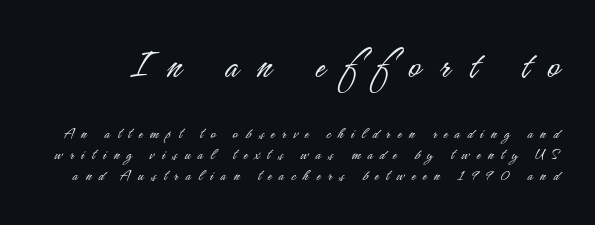
{"serif": "no", "bold": "no", "weight": "light", "width": "condensed", "stroke_contrast": "low", "x_height": "small", "monospaced": "no", "underline": "no", "line_spacing_ratio": 1.21, "letter_spacing": "wide", "letter_spacing_em": 0.43, "larger_block": "first", "size_ratio": 2.47, "glyph_px": 42}
